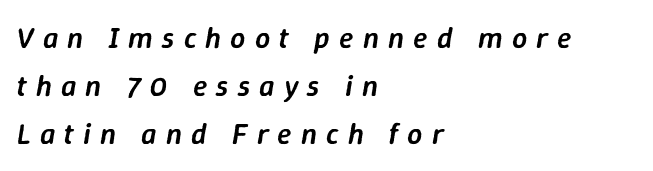
The image shows 30 px semibold type, italic (leaning right); set left-aligned, normal line spacing (1.6x), unusually wide letter spacing (+0.3 em), not underlined; low stroke contrast and a medium x-height.
